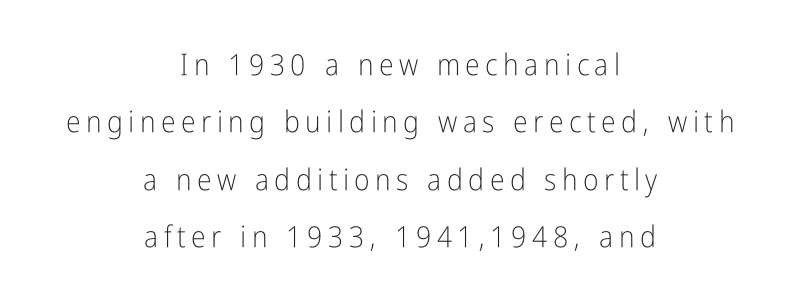
The image shows 30 px light, condensed sans-serif type, upright; set centered, loose line spacing (1.91x), not underlined; low stroke contrast and a medium x-height.
